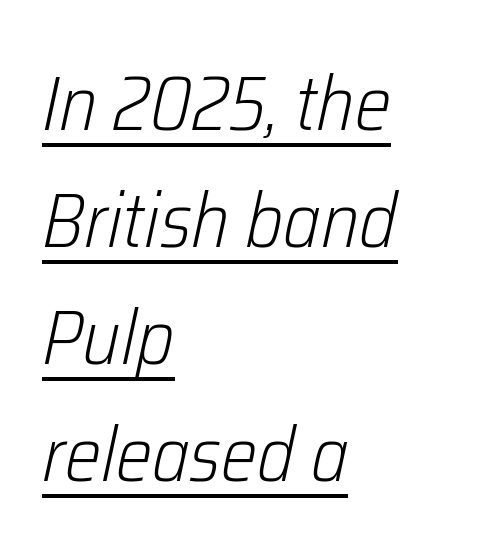
The image shows 77 px light, condensed type, italic (leaning right); set left-aligned, normal line spacing (1.52x), normal letter spacing, underlined; low stroke contrast and a medium x-height.
